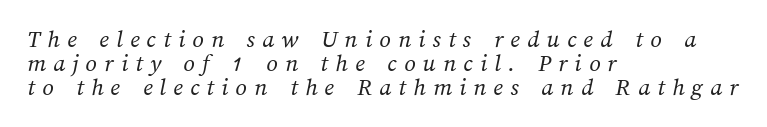
Q: Is the text bold? A: No.
Q: Is the text underlined? A: No.
Q: How is the paragraph aligned? A: Left-aligned.
Q: Is the spacing between letters normal or unusually wide? A: Unusually wide.
Q: Is the spacing between lines tight, normal or loose? A: Tight.
